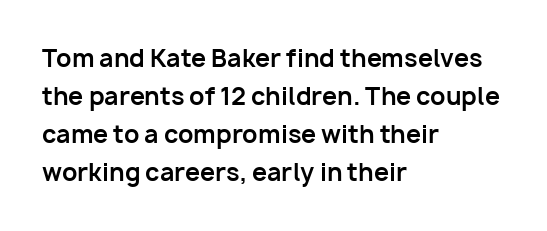
{"italic": "no", "bold": "yes", "underline": "no", "align": "left", "line_spacing": "normal", "line_spacing_ratio": 1.59, "letter_spacing": "normal", "letter_spacing_em": 0.0, "glyph_px": 24}
